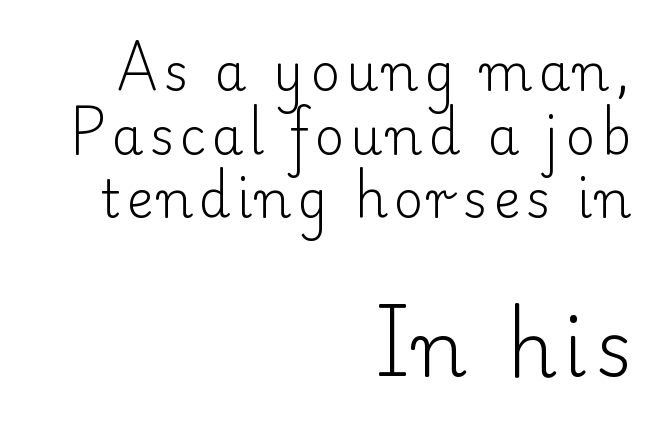
Whoever set this chose a conventional vertical rhythm. In terms of posture, this sample is upright. No chunkiness to these letters — they're not bold.
